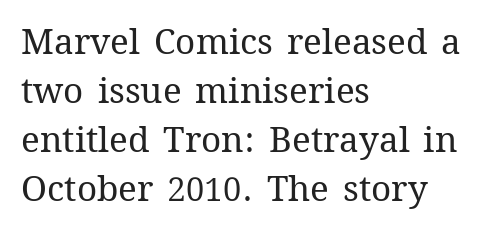
{"italic": "no", "bold": "no", "weight": "regular", "width": "normal", "stroke_contrast": "medium", "x_height": "medium", "monospaced": "no", "underline": "no", "align": "left", "line_spacing": "normal", "line_spacing_ratio": 1.4, "letter_spacing": "normal", "letter_spacing_em": 0.0, "glyph_px": 35}
